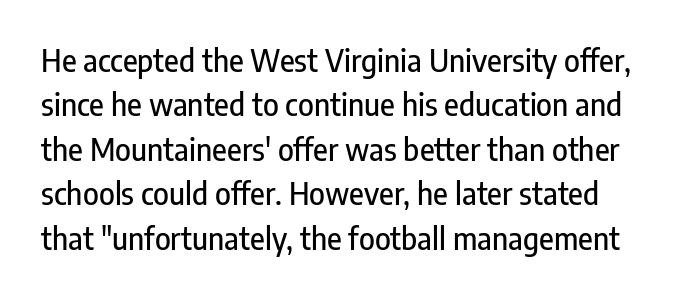
The image shows 30 px condensed sans-serif type, upright; set normal line spacing (1.48x), normal letter spacing, not underlined; low stroke contrast and a medium x-height.
